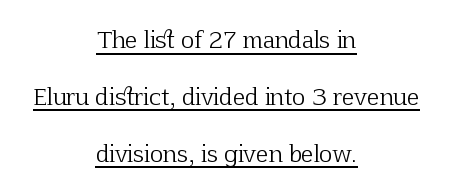
{"italic": "no", "bold": "no", "underline": "yes", "align": "center", "line_spacing": "loose", "line_spacing_ratio": 2.47, "letter_spacing": "normal", "letter_spacing_em": 0.0, "glyph_px": 23}
